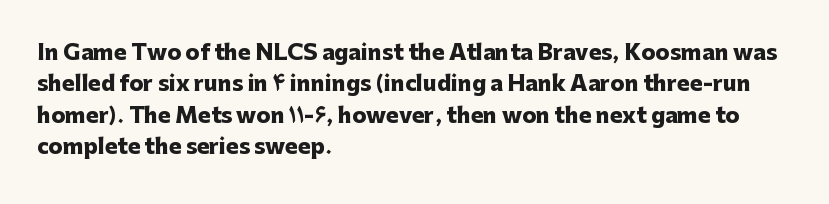
{"italic": "no", "bold": "yes", "underline": "no", "align": "left", "line_spacing": "normal", "line_spacing_ratio": 1.5, "letter_spacing": "normal", "letter_spacing_em": 0.0, "glyph_px": 21}
